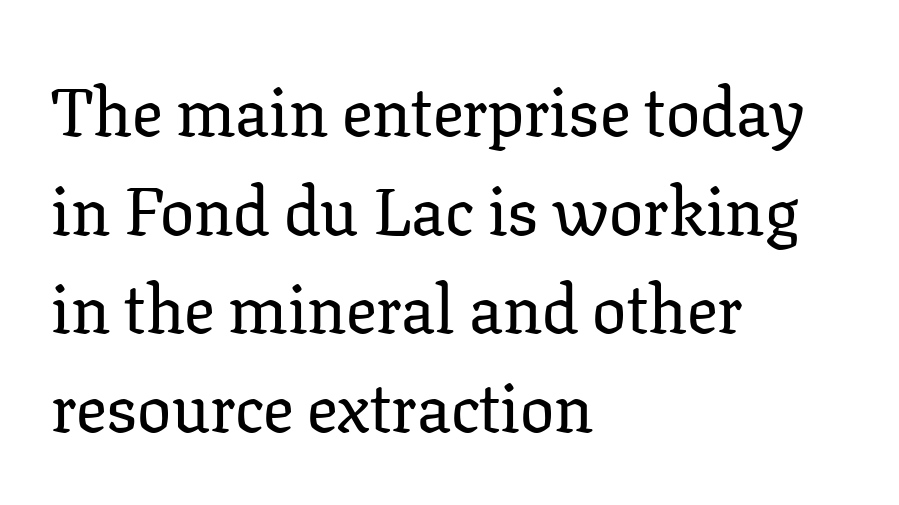
The image shows 68 px serif type, upright; set left-aligned, normal line spacing (1.45x), normal letter spacing, not underlined; low stroke contrast and a medium x-height.
